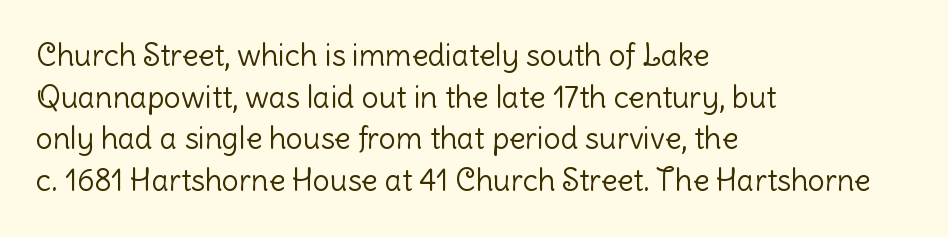
{"serif": "no", "italic": "no", "bold": "no", "weight": "light", "width": "normal", "stroke_contrast": "low", "x_height": "medium", "monospaced": "no", "underline": "no", "align": "left", "line_spacing": "normal", "line_spacing_ratio": 1.39, "letter_spacing": "normal", "letter_spacing_em": 0.0, "glyph_px": 30}
